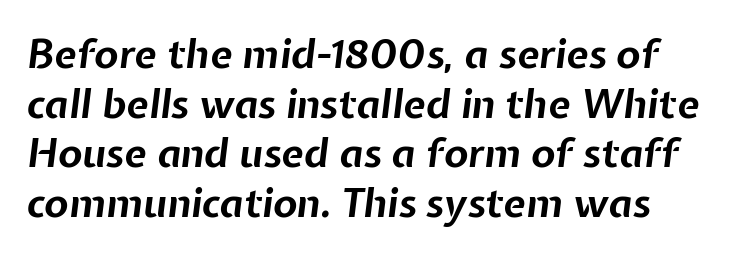
Lines of text with bare space underneath. These lines are rendered in a variable-pitch font. Set as a true bold cut, around the 700 mark. The text carries the slant typical of an italic or oblique font. Students, note that the glyphs here touch the page at normal intervals.
